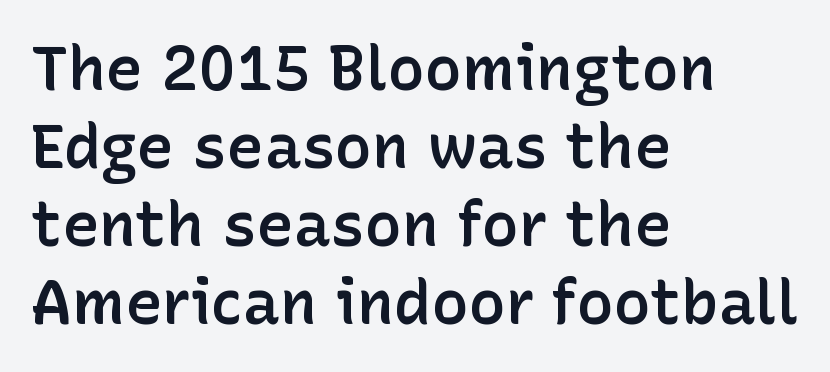
This is sans-serif lettering, the kind often seen on screens and signage. Notice how descenders clear the ascenders below comfortably — that's standard leading. The letters advance in unequal steps, a hallmark of proportional type. Typesetter's note: demi weight, one step under bold.
